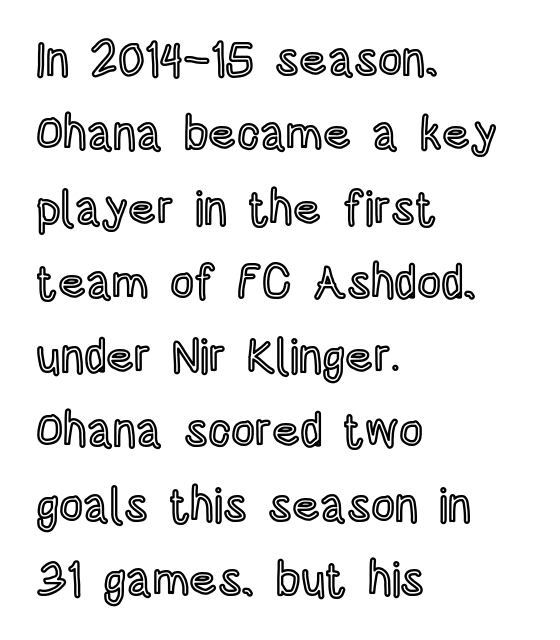
The image shows 47 px condensed type, upright; set left-aligned, normal line spacing (1.58x), normal letter spacing, not underlined; a large x-height.
